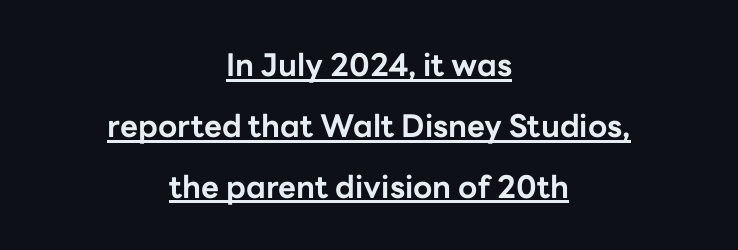
{"serif": "no", "italic": "no", "bold": "yes", "weight": "bold", "width": "normal", "stroke_contrast": "low", "x_height": "medium", "monospaced": "no", "underline": "yes", "align": "center", "line_spacing": "loose", "line_spacing_ratio": 1.96, "letter_spacing": "normal", "letter_spacing_em": 0.0, "glyph_px": 31}
